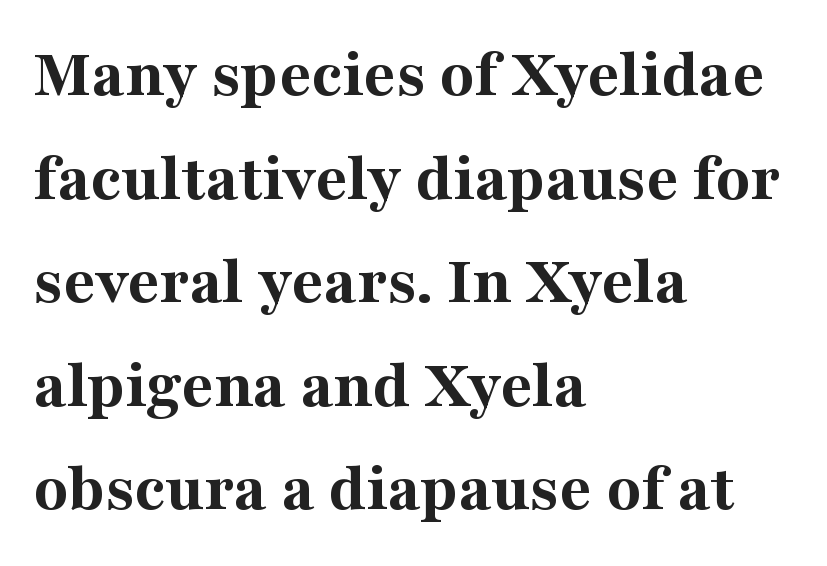
The designer went with a serif here, giving each stem small feet. The area under the type is left untouched. How are the letters spaced? Ordinarily, with no added tracking. The space between consecutive lines is moderate.
